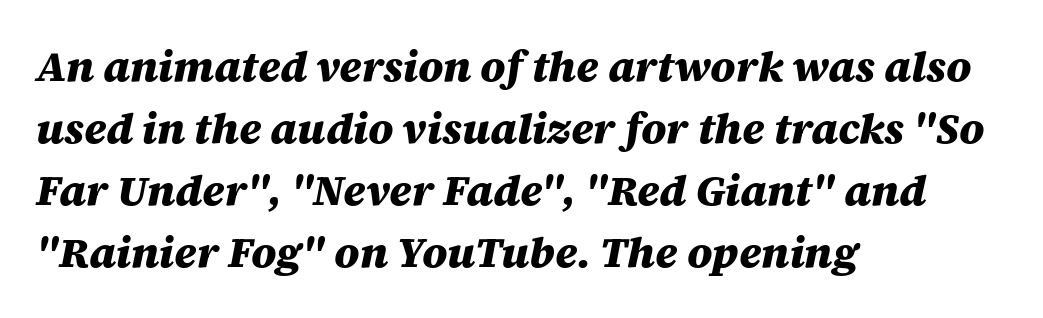
Q: Is the text bold? A: Yes.
Q: Is the text italic (slanted)? A: Yes, it leans right by about 12 degrees.
Q: Is the text underlined? A: No.
Q: How is the paragraph aligned? A: Left-aligned.
Q: Is the spacing between letters normal or unusually wide? A: Normal.
Q: Is the spacing between lines tight, normal or loose? A: Normal.
Q: Width (condensed, normal, or wide)? A: Normal.
Q: Stroke contrast? A: Medium.
Q: x-height? A: Large.
Q: Monospaced? A: No.
